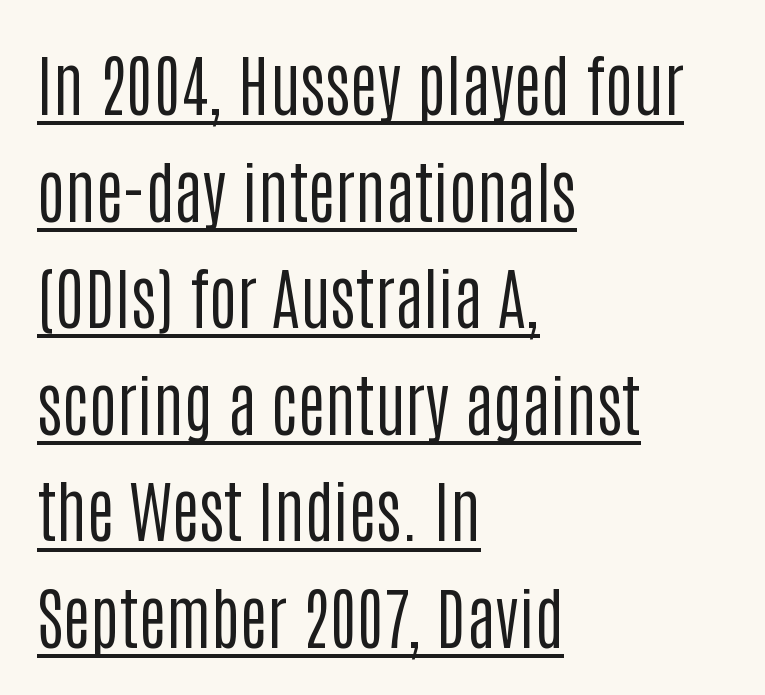
{"serif": "no", "italic": "no", "bold": "no", "weight": "regular", "width": "condensed", "stroke_contrast": "low", "x_height": "large", "monospaced": "no", "underline": "yes", "align": "left", "line_spacing": "normal", "line_spacing_ratio": 1.59, "letter_spacing": "normal", "letter_spacing_em": 0.0, "glyph_px": 67}
